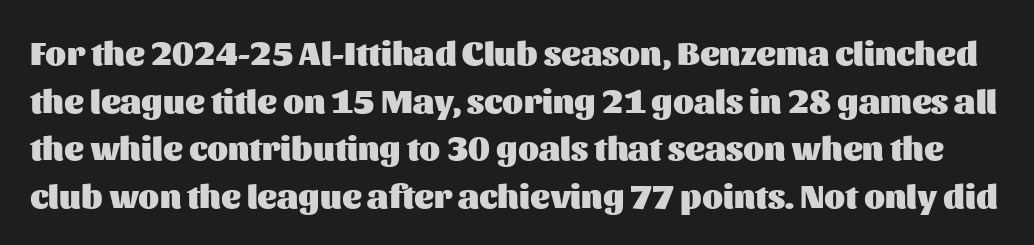
Q: Is the text bold? A: Yes.
Q: Is the text italic (slanted)? A: No, it is upright.
Q: Is the typeface a serif or a sans-serif typeface? A: Sans-serif.
Q: Is the text underlined? A: No.
Q: Is the spacing between letters normal or unusually wide? A: Normal.
Q: Is the spacing between lines tight, normal or loose? A: Normal.
Q: Width (condensed, normal, or wide)? A: Normal.
Q: Stroke contrast? A: Medium.
Q: x-height? A: Medium.
Q: Monospaced? A: No.
